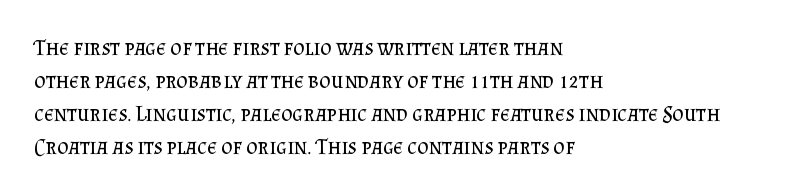
The image shows 22 px text type, upright; set left-aligned, normal line spacing (1.5x), normal letter spacing, not underlined.
